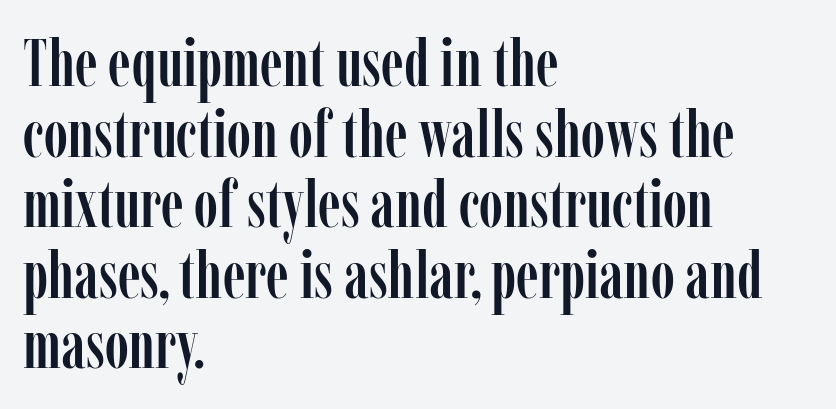
These lines were composed using upright roman letters. Does the type have serifs? Yes, each stem ends in a small foot. Which margin do the lines hug? The left one — the right edge is uneven. Any mark beneath the type? The region is blank. How are the letters spaced? Ordinarily, with no added tracking. The rendering uses natural spacing where letterforms have individual widths.
